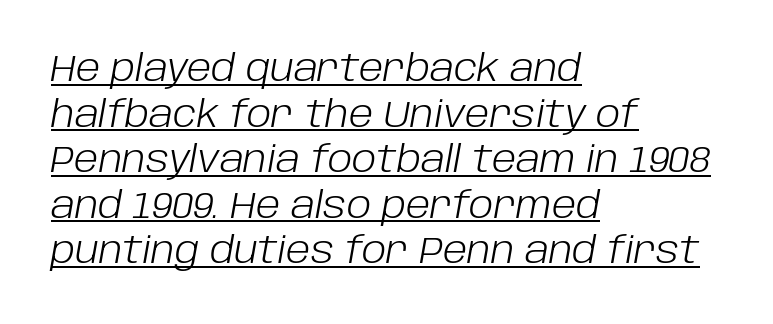
You can see a thin bar hugging the bottom of the glyphs. Characters are canted at an angle relative to the baseline's perpendicular. The typesetting does not lean heavy: it is not bold. The passage shown is typed in a proportional face where columns would drift. Here the glyphs are tracked normally, forming tight word shapes. Alignment: flush left.
